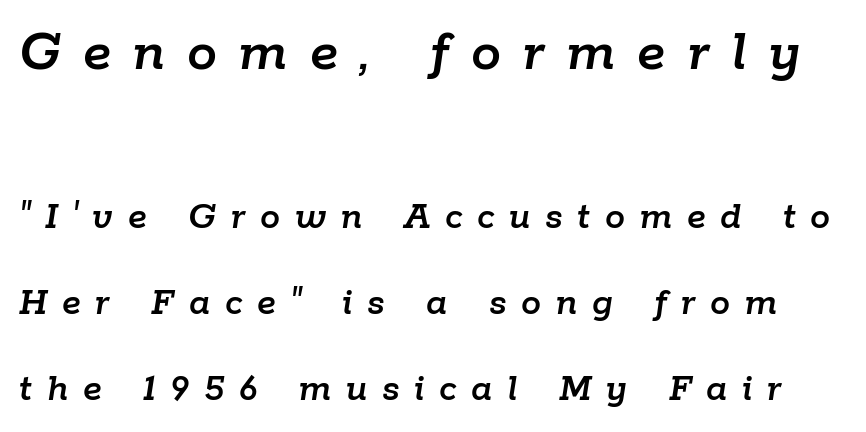
Q: Is the text italic (slanted)? A: Yes, it leans right by about 9 degrees.
Q: Is the text underlined? A: No.
Q: Is the spacing between letters normal or unusually wide? A: Unusually wide.
Q: Is the spacing between lines tight, normal or loose? A: Loose.
Q: Which block of text is set in a larger size, the first (top) or the second (bottom)? A: The first (top) one.
Q: Width (condensed, normal, or wide)? A: Normal.
Q: Stroke contrast? A: Low.
Q: x-height? A: Medium.
Q: Monospaced? A: No.
